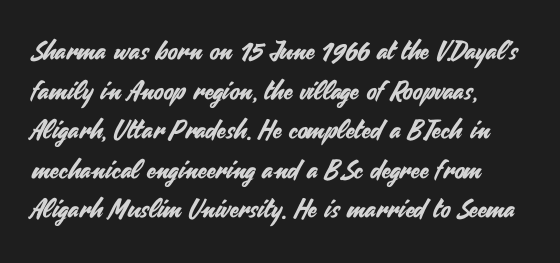
{"underline": "no", "align": "left", "line_spacing": "normal", "line_spacing_ratio": 1.52, "letter_spacing": "normal", "letter_spacing_em": 0.0, "glyph_px": 26}
